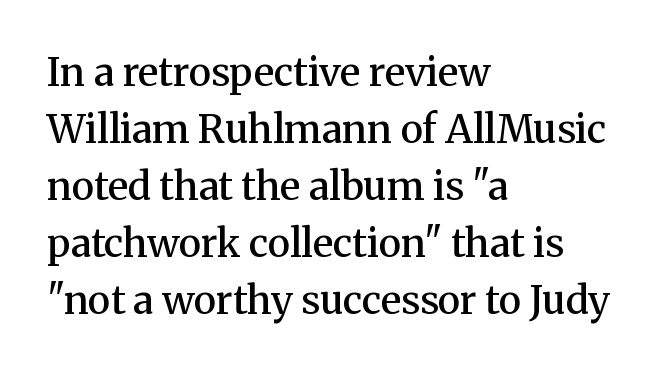
The lettering holds an erect, upright posture throughout. Letterform terminals end in serifs throughout the passage. This sample uses plain, unmodified letter spacing. Line spacing here is normal.
